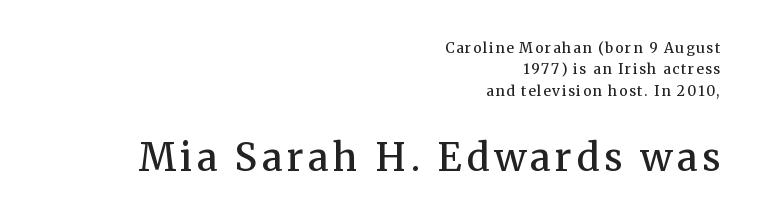
Compared with typical paragraphs, the rows here are spaced about the same. You could not count columns in this text — the font is proportionally spaced. Lines of text with bare space underneath. This is roman type, the default non-slanted kind. Top chunk: small. Bottom chunk: large. Examine the stroke ends and you'll spot serifs.
